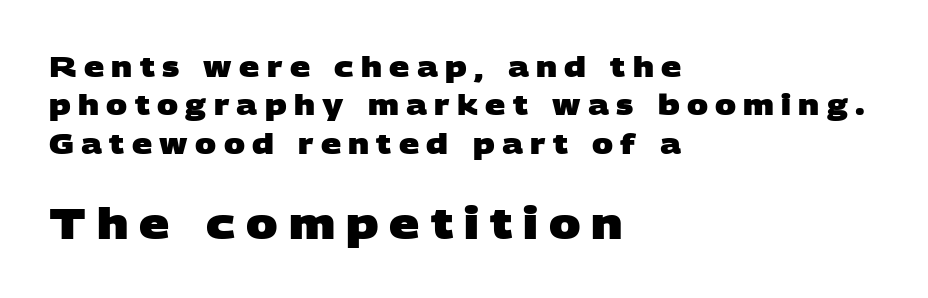
{"serif": "no", "bold": "yes", "weight": "heavy", "width": "wide", "stroke_contrast": "low", "x_height": "large", "monospaced": "no", "underline": "no", "align": "left", "line_spacing": "normal", "line_spacing_ratio": 1.37, "letter_spacing": "wide", "letter_spacing_em": 0.26, "larger_block": "second", "size_ratio": 1.5, "glyph_px": 42}
